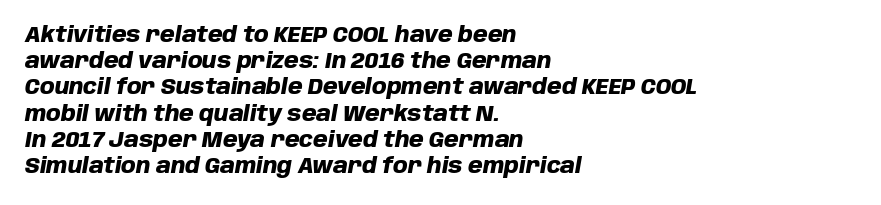
The image shows 21 px bold type, italic (leaning right); set left-aligned, normal line spacing (1.25x), normal letter spacing, not underlined.
